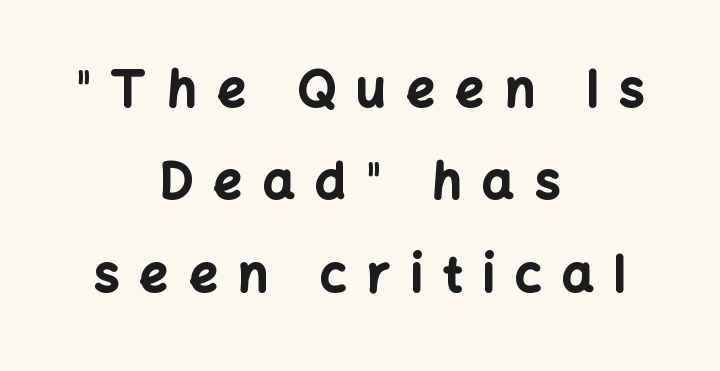
The image shows 50 px bold sans-serif type, upright; set centered, line spacing 1.85x, unusually wide letter spacing (+0.41 em), not underlined; low stroke contrast and a medium x-height.
